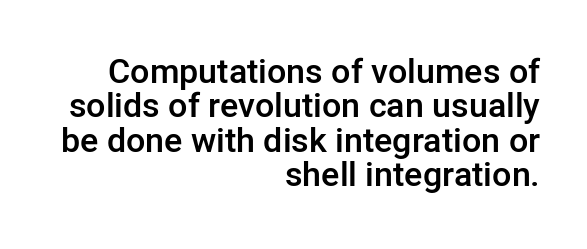
{"serif": "no", "italic": "no", "bold": "semi", "weight": "semibold", "width": "normal", "stroke_contrast": "low", "x_height": "medium", "monospaced": "no", "underline": "no", "align": "right", "line_spacing": "tight", "line_spacing_ratio": 1.01, "letter_spacing": "normal", "letter_spacing_em": 0.0, "glyph_px": 34}
